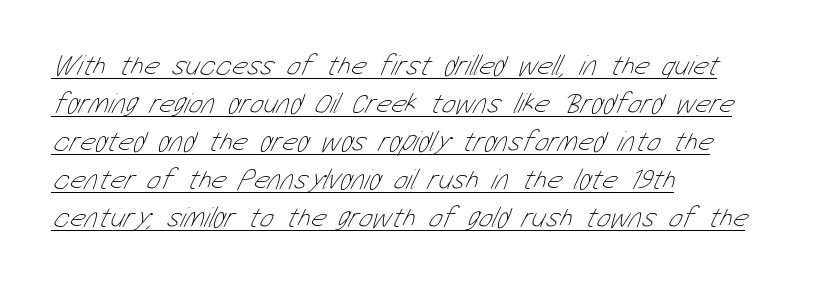
No letter is thick-stroked: the sample isn't bold. One-word summary of the alignment: left. Vertical spacing — default. Has an underline been added? It has.
